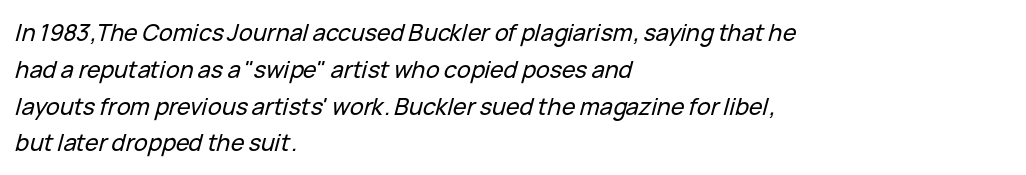
{"italic": "yes", "lean": "right", "slant_degrees": 15, "underline": "no", "align": "left", "line_spacing": "normal", "line_spacing_ratio": 1.6, "letter_spacing": "normal", "letter_spacing_em": 0.0, "glyph_px": 23}
